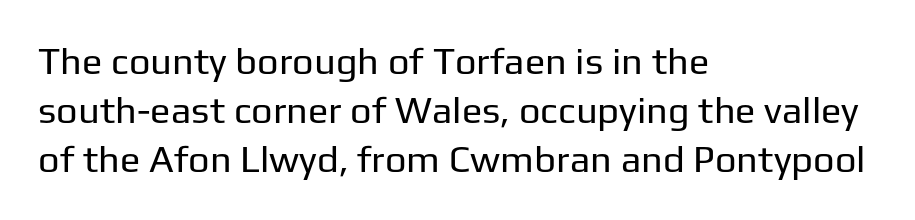
Q: Is the text bold? A: No.
Q: Is the text italic (slanted)? A: No, it is upright.
Q: Is the typeface a serif or a sans-serif typeface? A: Sans-serif.
Q: Is the text underlined? A: No.
Q: How is the paragraph aligned? A: Left-aligned.
Q: Is the spacing between letters normal or unusually wide? A: Normal.
Q: Is the spacing between lines tight, normal or loose? A: Normal.
Q: Width (condensed, normal, or wide)? A: Normal.
Q: Stroke contrast? A: Low.
Q: x-height? A: Medium.
Q: Monospaced? A: No.
